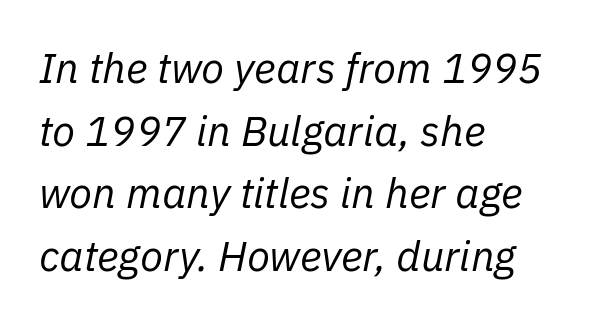
Q: Is the text bold? A: No.
Q: Is the text italic (slanted)? A: Yes, it leans right by about 11 degrees.
Q: Is the text underlined? A: No.
Q: How is the paragraph aligned? A: Left-aligned.
Q: Is the spacing between letters normal or unusually wide? A: Normal.
Q: Is the spacing between lines tight, normal or loose? A: Normal.
Q: Width (condensed, normal, or wide)? A: Normal.
Q: Stroke contrast? A: Low.
Q: x-height? A: Medium.
Q: Monospaced? A: No.
